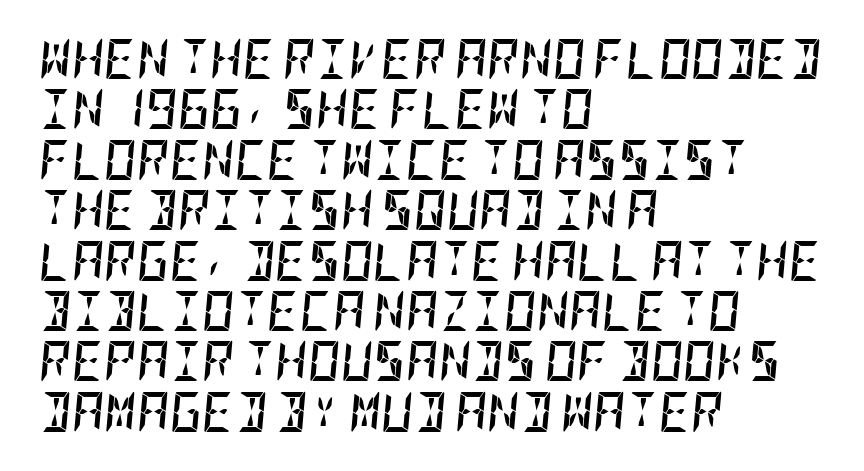
{"italic": "yes", "lean": "right", "slant_degrees": 5, "bold": "yes", "weight": "semibold", "width": "condensed", "stroke_contrast": "low", "x_height": "large", "underline": "no", "align": "left", "line_spacing": "normal", "line_spacing_ratio": 1.26, "letter_spacing": "normal", "letter_spacing_em": 0.0, "glyph_px": 40}
